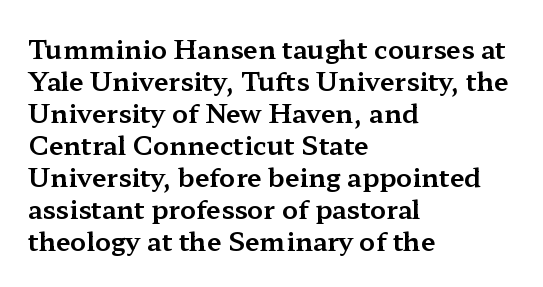
Q: Is the text italic (slanted)? A: No, it is upright.
Q: Is the text underlined? A: No.
Q: How is the paragraph aligned? A: Left-aligned.
Q: Is the spacing between letters normal or unusually wide? A: Normal.
